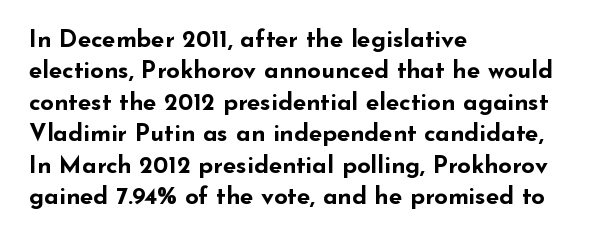
{"italic": "no", "bold": "yes", "underline": "no", "align": "left", "line_spacing": "normal", "line_spacing_ratio": 1.31, "letter_spacing": "normal", "letter_spacing_em": 0.0, "glyph_px": 24}
